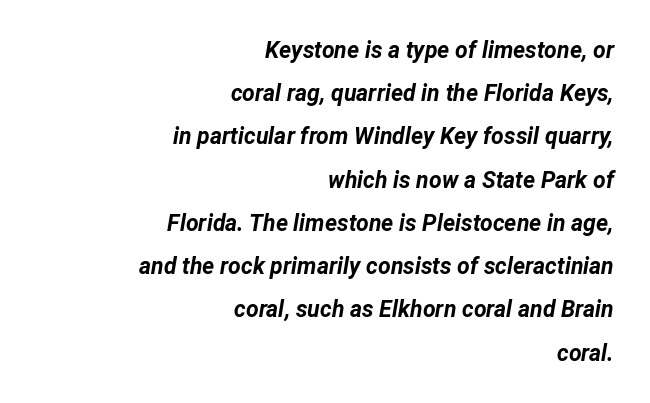
The image shows 23 px bold type, italic (leaning right); set right-aligned, line spacing 1.88x, normal letter spacing, not underlined.
